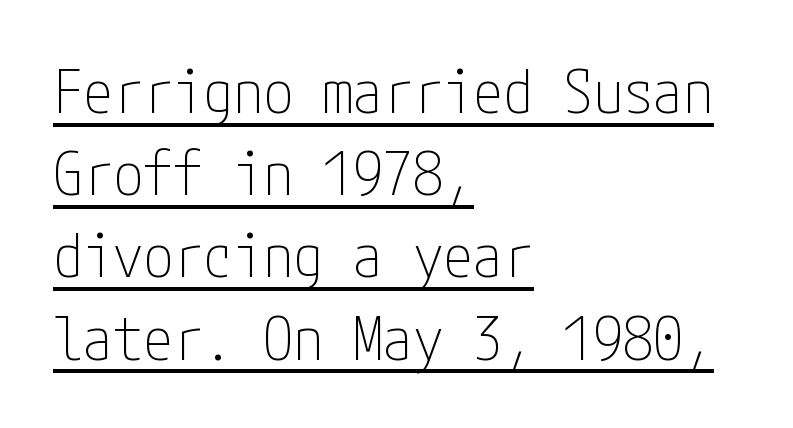
{"serif": "no", "italic": "no", "bold": "no", "weight": "thin", "width": "condensed", "stroke_contrast": "low", "x_height": "medium", "underline": "yes", "align": "left", "line_spacing": "normal", "line_spacing_ratio": 1.37, "letter_spacing": "normal", "letter_spacing_em": 0.0, "glyph_px": 60}
